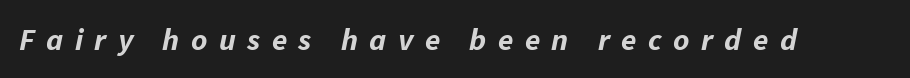
Q: Is the text bold? A: Yes.
Q: Is the text italic (slanted)? A: Yes, it leans right by about 11 degrees.
Q: Is the text underlined? A: No.
Q: Is the spacing between letters normal or unusually wide? A: Unusually wide.
Q: Width (condensed, normal, or wide)? A: Normal.
Q: Stroke contrast? A: Low.
Q: x-height? A: Medium.
Q: Monospaced? A: No.
